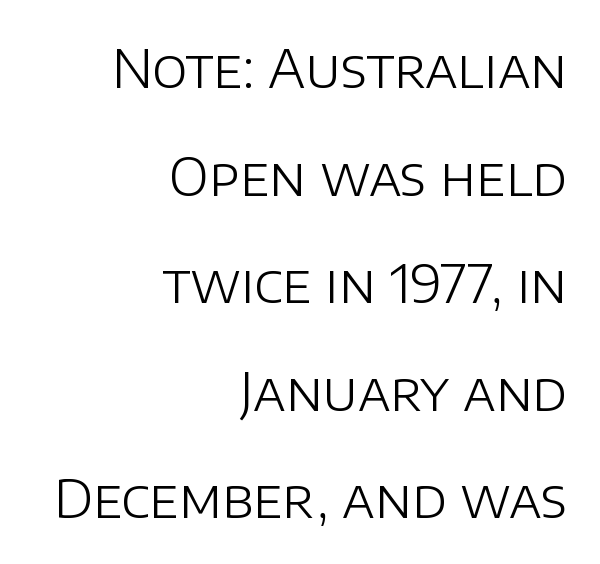
Q: Is the text bold? A: No.
Q: Is the text italic (slanted)? A: No, it is upright.
Q: Is the typeface a serif or a sans-serif typeface? A: Sans-serif.
Q: Is the text underlined? A: No.
Q: How is the paragraph aligned? A: Right-aligned.
Q: Is the spacing between letters normal or unusually wide? A: Normal.
Q: Is the spacing between lines tight, normal or loose? A: Loose.
Q: Width (condensed, normal, or wide)? A: Normal.
Q: Stroke contrast? A: Low.
Q: x-height? A: Large.
Q: Monospaced? A: No.
